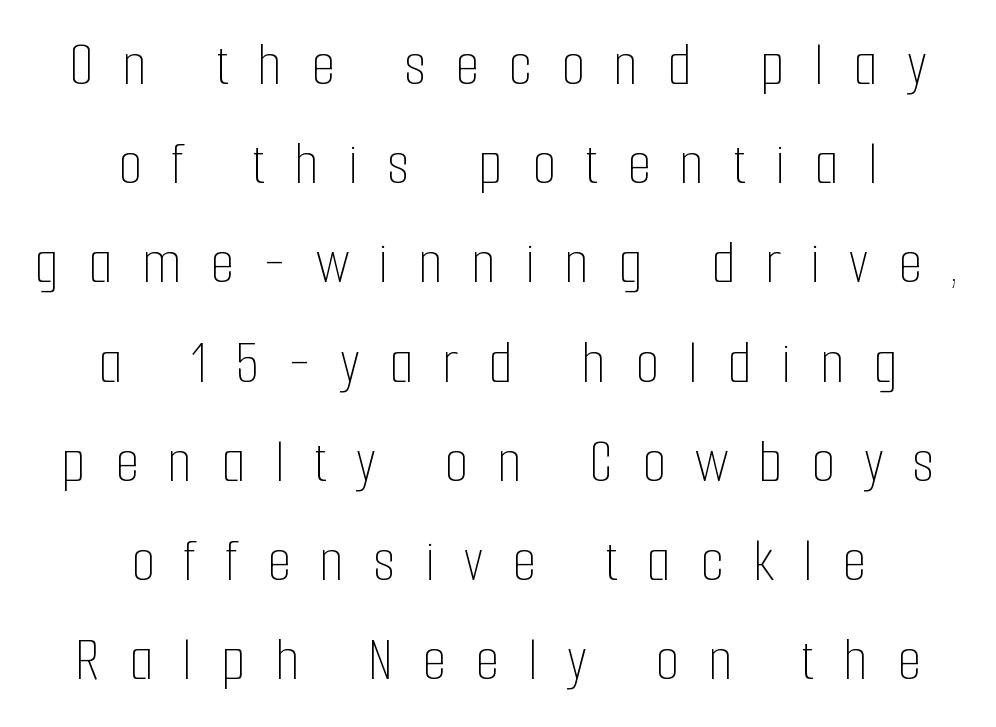
The lines sit at an ordinary, default distance from one another. Each letter keeps its own natural width here, so spacing adapts to shape. Check under the words: just untouched page. This rendering uses center alignment, leaving both contours irregular but symmetric.
